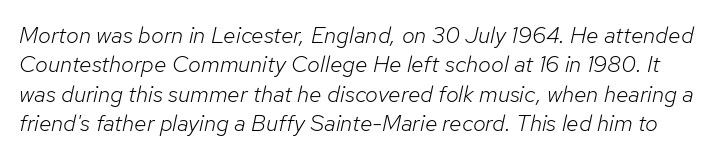
Q: Is the text bold? A: No.
Q: Is the text italic (slanted)? A: Yes, it leans right by about 12 degrees.
Q: Is the text underlined? A: No.
Q: Is the spacing between letters normal or unusually wide? A: Normal.
Q: Is the spacing between lines tight, normal or loose? A: Normal.
